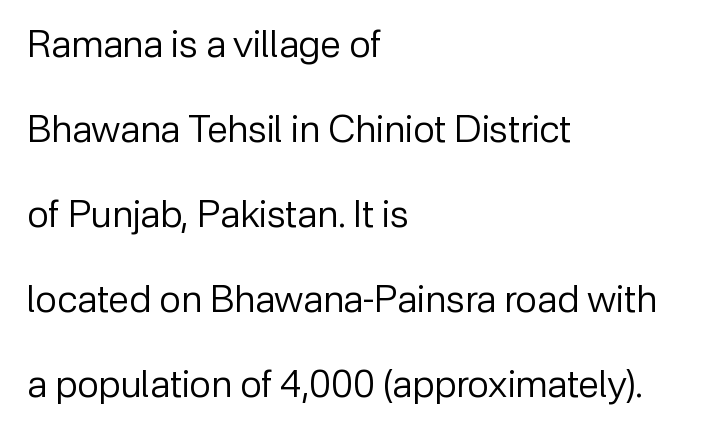
Check where the strokes stop: nothing finishes them off — pure sans. The rendering uses a large line-height, opening up the rows. Standard letterfit; no display-style spreading of the glyphs. Unmarked baselines from the first word to the last.
